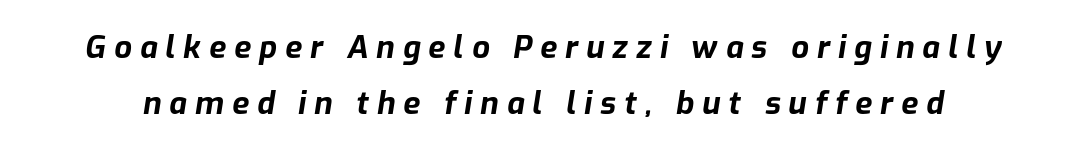
{"italic": "yes", "lean": "right", "slant_degrees": 9, "bold": "yes", "weight": "bold", "width": "normal", "stroke_contrast": "low", "x_height": "medium", "monospaced": "no", "underline": "no", "line_spacing_ratio": 1.81, "letter_spacing": "wide", "letter_spacing_em": 0.26, "glyph_px": 31}
